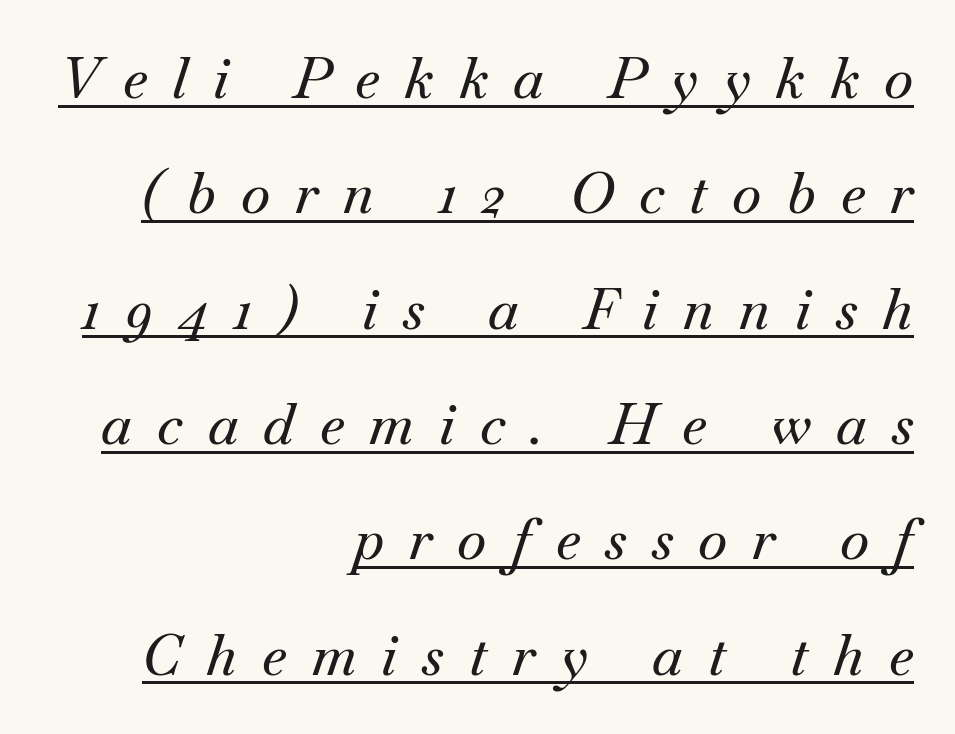
{"serif": "yes", "italic": "yes", "lean": "right", "slant_degrees": 18, "width": "normal", "stroke_contrast": "medium", "x_height": "small", "monospaced": "no", "underline": "yes", "align": "right", "line_spacing": "loose", "line_spacing_ratio": 2.06, "letter_spacing": "wide", "letter_spacing_em": 0.45, "glyph_px": 56}
